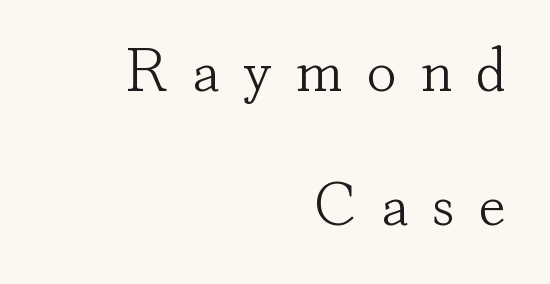
Character widths vary here, with narrow letters taking less room than wide ones. The space directly below the letters is spotless. Teacher's note: observe the even right margin — that is flush-right alignment. The typeface chosen for these lines features serifs.
